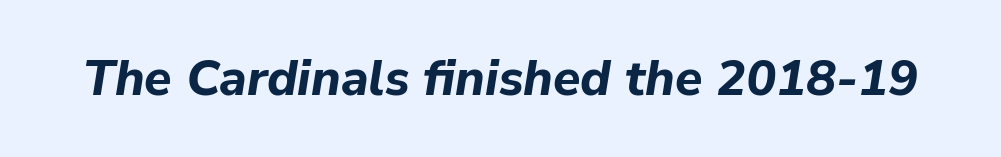
Q: Is the text bold? A: Yes.
Q: Is the text italic (slanted)? A: Yes, it leans right by about 9 degrees.
Q: Is the text underlined? A: No.
Q: Is the spacing between letters normal or unusually wide? A: Normal.
Q: Width (condensed, normal, or wide)? A: Normal.
Q: Stroke contrast? A: Low.
Q: x-height? A: Medium.
Q: Monospaced? A: No.
